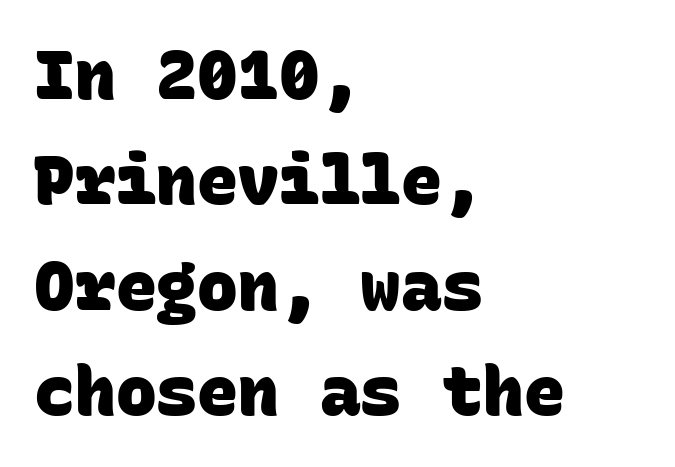
Left-aligned paragraph, ragged on the right. The block of text has a typical density, with ordinary space between rows. The rendering uses a bold face; every stroke is thick and dark. This rendering features lettering with no underline.
